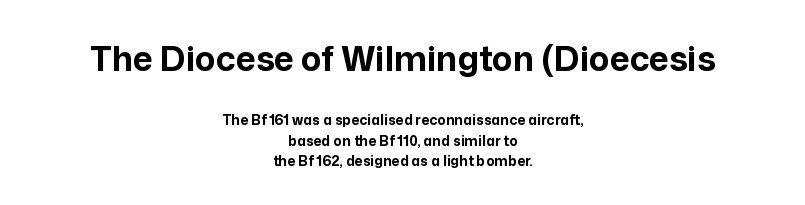
{"serif": "no", "italic": "no", "bold": "yes", "weight": "bold", "width": "normal", "stroke_contrast": "low", "x_height": "medium", "monospaced": "no", "underline": "no", "align": "center", "line_spacing": "normal", "line_spacing_ratio": 1.45, "letter_spacing": "normal", "letter_spacing_em": 0.0, "larger_block": "first", "size_ratio": 2.43, "glyph_px": 34}
